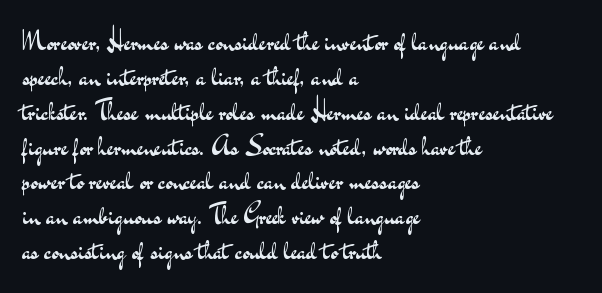
The image shows 26 px text type; set left-aligned, normal line spacing (1.34x), normal letter spacing, not underlined.
